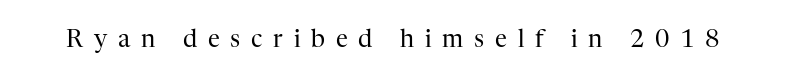
The image shows 24 px text type, upright; set unusually wide letter spacing (+0.45 em), not underlined.
